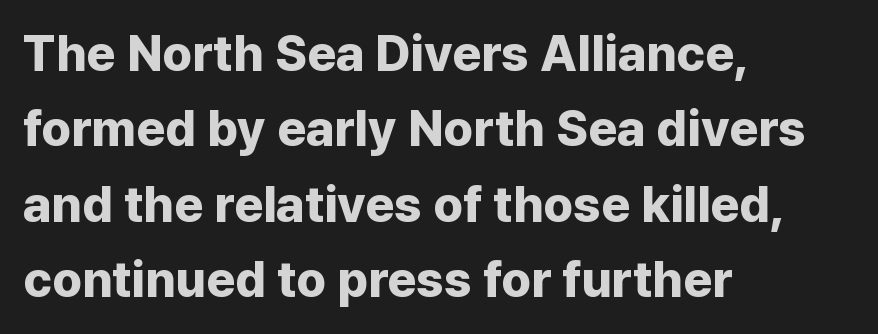
Q: Is the text bold? A: Yes.
Q: Is the text italic (slanted)? A: No, it is upright.
Q: Is the typeface a serif or a sans-serif typeface? A: Sans-serif.
Q: Is the text underlined? A: No.
Q: How is the paragraph aligned? A: Left-aligned.
Q: Is the spacing between letters normal or unusually wide? A: Normal.
Q: Is the spacing between lines tight, normal or loose? A: Normal.
Q: Width (condensed, normal, or wide)? A: Normal.
Q: Stroke contrast? A: Low.
Q: x-height? A: Medium.
Q: Monospaced? A: No.
